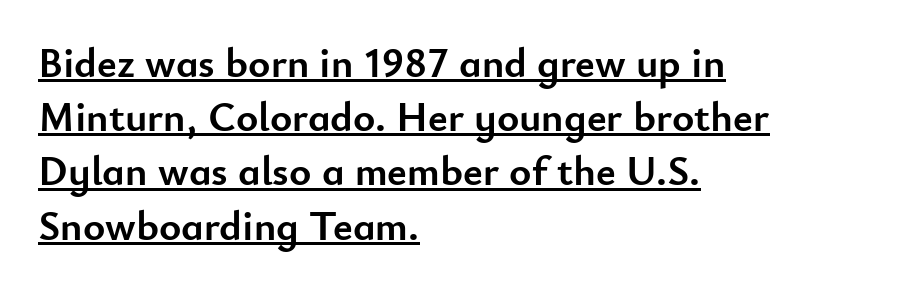
Q: Is the text bold? A: Yes.
Q: Is the text italic (slanted)? A: No, it is upright.
Q: Is the typeface a serif or a sans-serif typeface? A: Sans-serif.
Q: Is the text underlined? A: Yes.
Q: How is the paragraph aligned? A: Left-aligned.
Q: Is the spacing between letters normal or unusually wide? A: Normal.
Q: Is the spacing between lines tight, normal or loose? A: Normal.
Q: Width (condensed, normal, or wide)? A: Normal.
Q: Stroke contrast? A: Low.
Q: x-height? A: Small.
Q: Monospaced? A: No.
